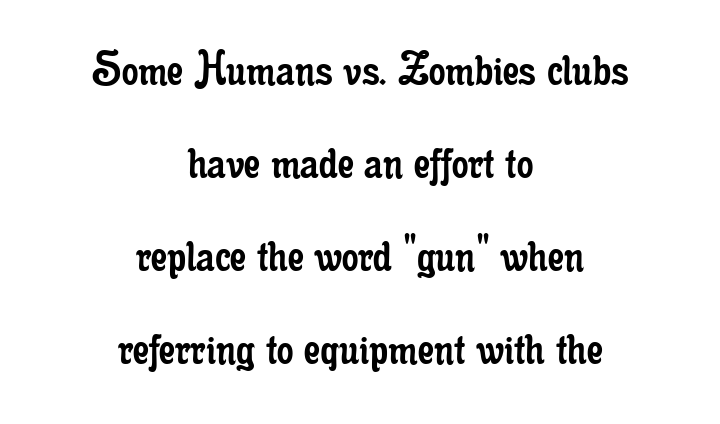
{"serif": "yes", "italic": "no", "bold": "no", "weight": "regular", "width": "condensed", "stroke_contrast": "low", "x_height": "small", "monospaced": "no", "underline": "no", "align": "center", "line_spacing_ratio": 1.79, "letter_spacing": "normal", "letter_spacing_em": 0.0, "glyph_px": 52}
